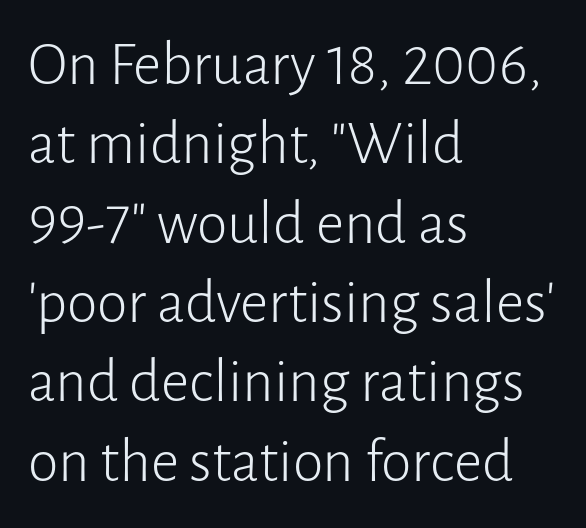
The image shows 62 px light sans-serif type, upright; set left-aligned, normal line spacing (1.28x), normal letter spacing, not underlined; low stroke contrast and a medium x-height.
